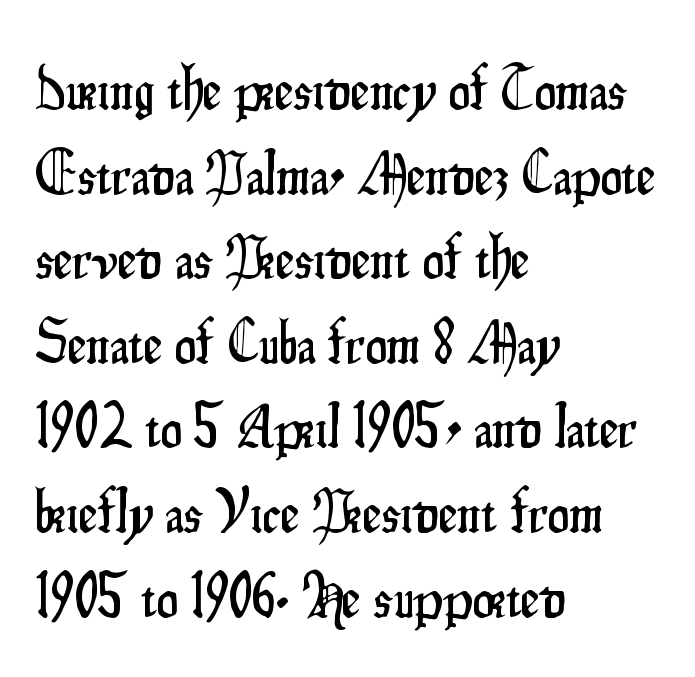
Q: Is the text italic (slanted)? A: No, it is upright.
Q: Is the typeface a serif or a sans-serif typeface? A: Sans-serif.
Q: Is the text underlined? A: No.
Q: How is the paragraph aligned? A: Left-aligned.
Q: Is the spacing between letters normal or unusually wide? A: Normal.
Q: Is the spacing between lines tight, normal or loose? A: Normal.
Q: Width (condensed, normal, or wide)? A: Condensed.
Q: Stroke contrast? A: Low.
Q: x-height? A: Small.
Q: Monospaced? A: No.
